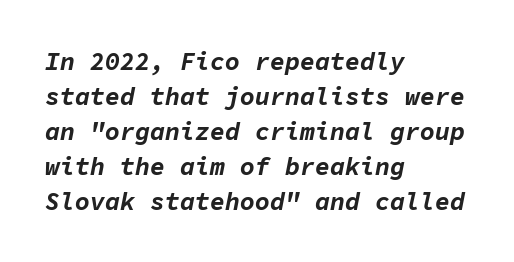
The image shows 25 px bold type, italic (leaning right); set left-aligned, normal line spacing (1.4x), normal letter spacing, not underlined.
